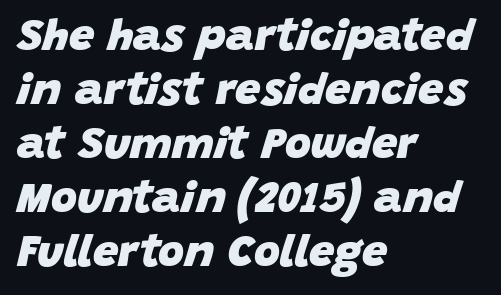
These lines keep a tight, regular rhythm from letter to letter. Set as a true bold cut, around the 700 mark. The zone under the glyphs is completely vacant. Quick note: italic. Proportional: the letters do not fall into vertical columns. Which margin do the lines hug? The left one — the right edge is uneven.
